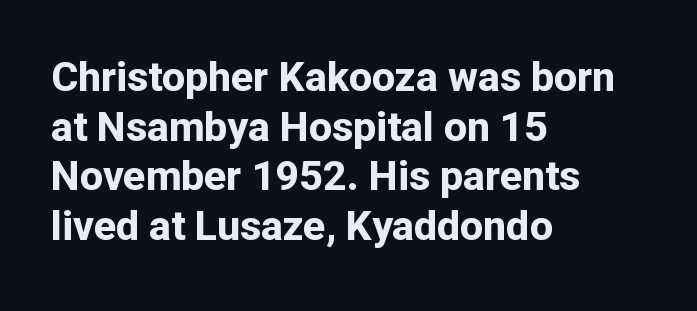
Glance below the letters and you will spot only blank space. Weight check: bold — yes, fully. The characters display no serif detailing; their extremities are plain. Alignment: flush left. A typesetter would call this proportional, since set widths differ per character. The horizontal fit of the characters is conventional and even.
